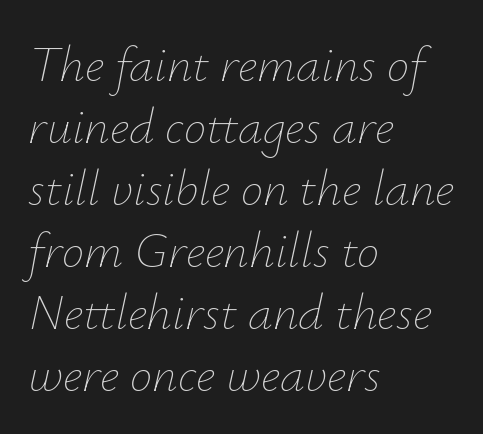
{"italic": "yes", "lean": "right", "slant_degrees": 12, "bold": "no", "weight": "thin", "width": "normal", "stroke_contrast": "low", "x_height": "small", "monospaced": "no", "underline": "no", "align": "left", "line_spacing_ratio": 1.24, "letter_spacing": "normal", "letter_spacing_em": 0.0, "glyph_px": 50}
